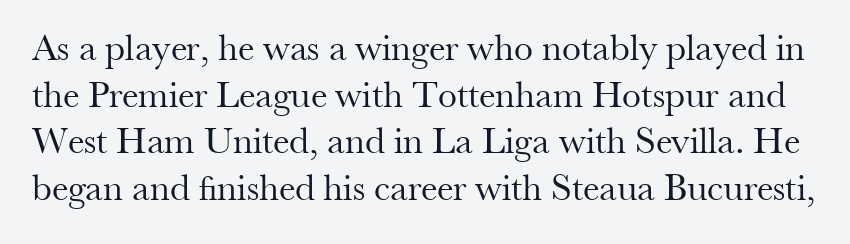
Q: Is the text bold? A: No.
Q: Is the text italic (slanted)? A: No, it is upright.
Q: Is the typeface a serif or a sans-serif typeface? A: Serif.
Q: Is the text underlined? A: No.
Q: Is the spacing between letters normal or unusually wide? A: Normal.
Q: Width (condensed, normal, or wide)? A: Normal.
Q: Stroke contrast? A: Medium.
Q: x-height? A: Small.
Q: Monospaced? A: No.
